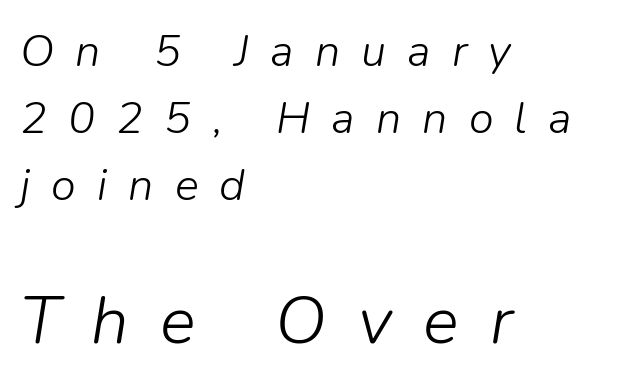
The image shows 67 px light type, italic (leaning right); set left-aligned, normal line spacing (1.49x), unusually wide letter spacing (+0.47 em), not underlined; the second (bottom) block is 1.49x larger; low stroke contrast and a medium x-height.
